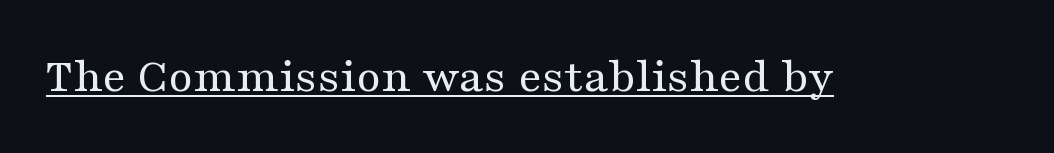
Q: Is the text bold? A: No.
Q: Is the text italic (slanted)? A: No, it is upright.
Q: Is the typeface a serif or a sans-serif typeface? A: Serif.
Q: Is the text underlined? A: Yes.
Q: Is the spacing between letters normal or unusually wide? A: Normal.
Q: Width (condensed, normal, or wide)? A: Wide.
Q: Stroke contrast? A: Medium.
Q: x-height? A: Medium.
Q: Monospaced? A: No.
